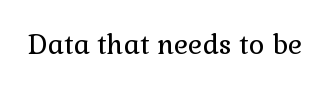
Has an underline been added? It has not. The type is set solid horizontally, with unmodified tracking. The characters are drawn with everyday or finer stroke widths. Every character sits straight up, as roman type does.
